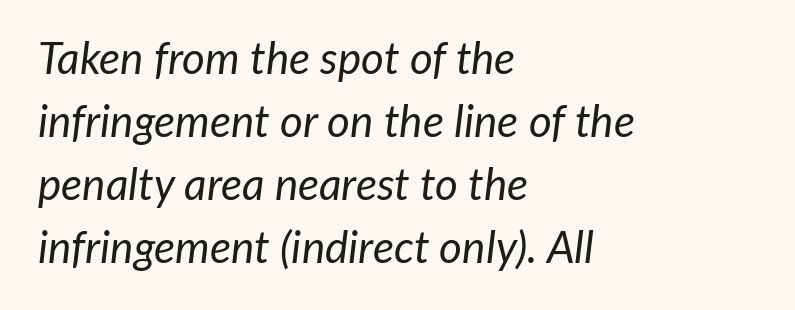
{"italic": "yes", "lean": "right", "slant_degrees": 7, "bold": "no", "weight": "regular", "width": "normal", "stroke_contrast": "low", "x_height": "medium", "monospaced": "no", "underline": "no", "align": "left", "line_spacing": "normal", "line_spacing_ratio": 1.43, "letter_spacing": "normal", "letter_spacing_em": 0.0, "glyph_px": 44}
